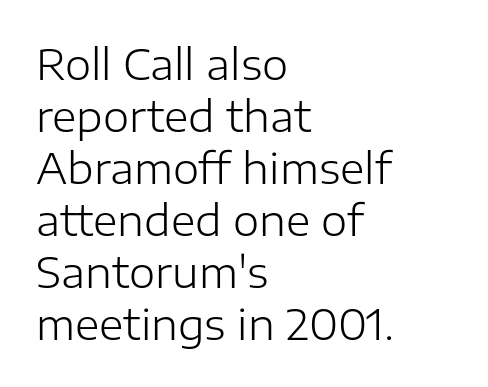
{"serif": "no", "italic": "no", "bold": "no", "weight": "light", "width": "normal", "stroke_contrast": "low", "x_height": "medium", "monospaced": "no", "underline": "no", "align": "left", "line_spacing_ratio": 1.24, "letter_spacing": "normal", "letter_spacing_em": 0.0, "glyph_px": 42}
